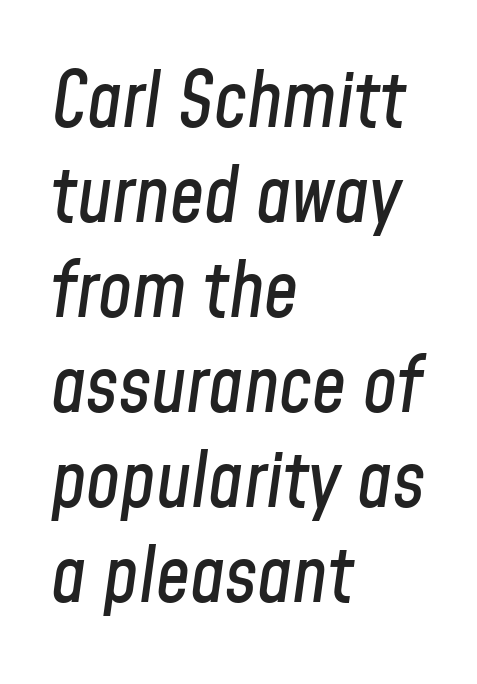
The image shows 76 px condensed type, italic (leaning right); set left-aligned, normal line spacing (1.25x), normal letter spacing, not underlined; low stroke contrast and a medium x-height.
